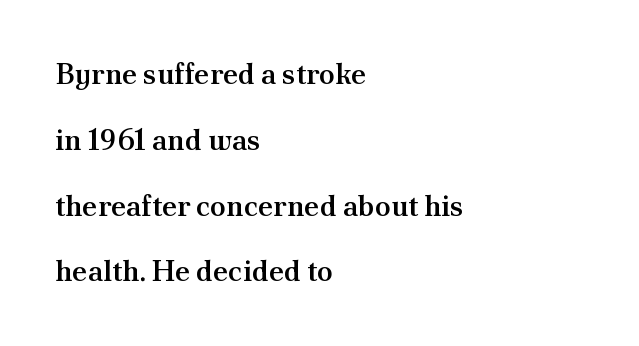
{"serif": "yes", "italic": "no", "bold": "semi", "weight": "semibold", "width": "normal", "stroke_contrast": "medium", "x_height": "small", "monospaced": "no", "underline": "no", "align": "left", "line_spacing": "loose", "line_spacing_ratio": 2.27, "letter_spacing": "normal", "letter_spacing_em": 0.0, "glyph_px": 29}
